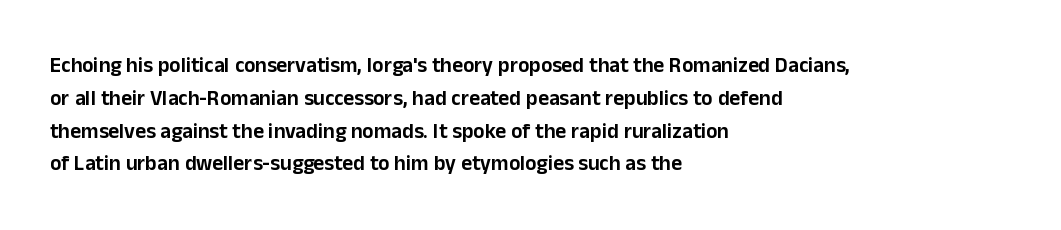
Whoever set this chose a conventional vertical rhythm. Quick note: not italic, upright. Only glyphs here, with clear space below each row. The horizontal fit of the characters is conventional and even. Notice how the passage keeps a crisp vertical edge on the left only.
